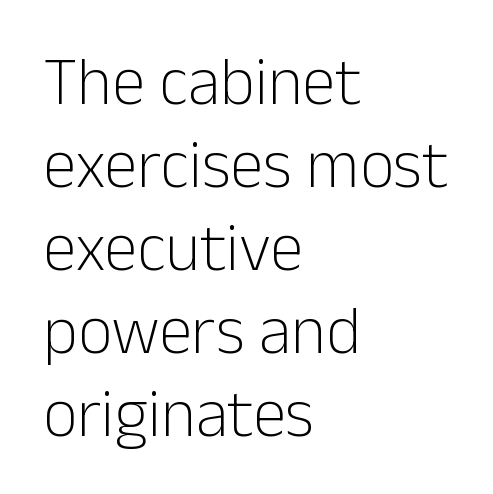
{"serif": "no", "italic": "no", "bold": "no", "weight": "light", "width": "normal", "stroke_contrast": "low", "x_height": "medium", "monospaced": "no", "underline": "no", "align": "left", "line_spacing_ratio": 1.24, "letter_spacing": "normal", "letter_spacing_em": 0.0, "glyph_px": 67}
